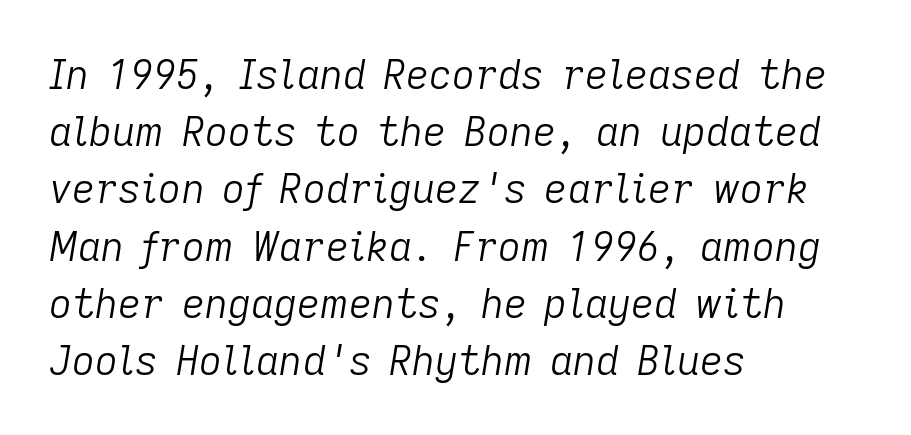
The image shows 40 px light type, italic (leaning right); set left-aligned, normal line spacing (1.43x), normal letter spacing, not underlined; low stroke contrast and a medium x-height.
